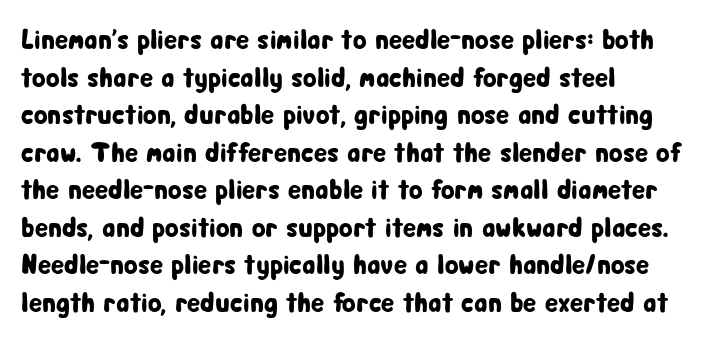
Check under the words: just untouched page. Rendered with straight, roman letterforms. Varying glyph widths throughout — classic text-font behaviour. Is this a sans? Yes — the strokes have no serifs.
